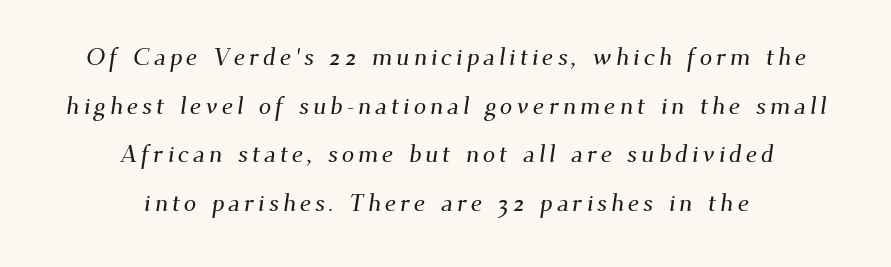
{"underline": "no", "align": "center", "line_spacing": "loose", "line_spacing_ratio": 1.95, "glyph_px": 25}
